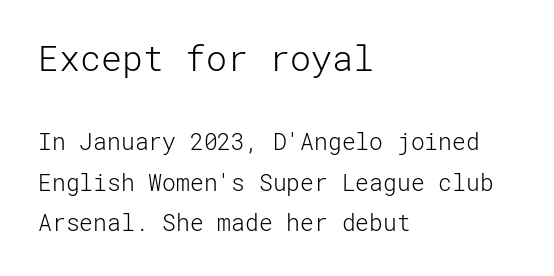
Every character sits straight up, as roman type does. Underlining? Definitely not there. What kind of face is this? One without serifs — a sans. Is the type heavy? It reads as light-to-regular instead. Large over small — that's the arrangement of the two blocks here.
